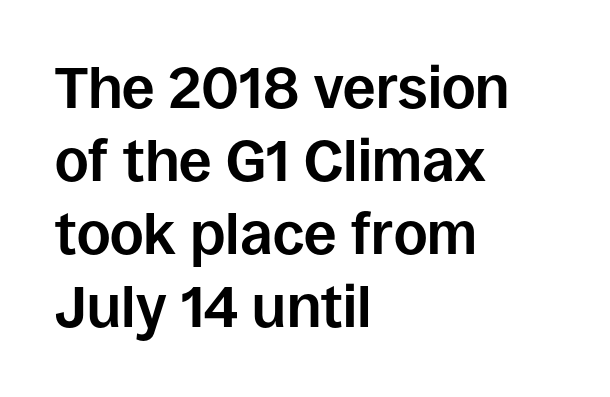
{"serif": "no", "italic": "no", "bold": "yes", "weight": "bold", "width": "normal", "stroke_contrast": "low", "x_height": "large", "monospaced": "no", "underline": "no", "align": "left", "line_spacing": "normal", "line_spacing_ratio": 1.26, "letter_spacing": "normal", "letter_spacing_em": 0.0, "glyph_px": 58}
